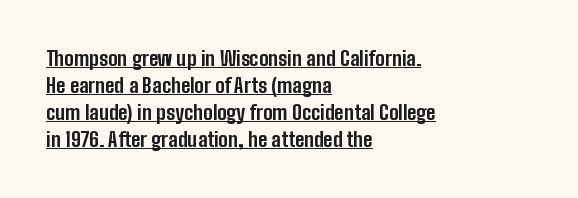
The image shows 20 px bold type, upright; set left-aligned, normal line spacing (1.35x), normal letter spacing, underlined.
